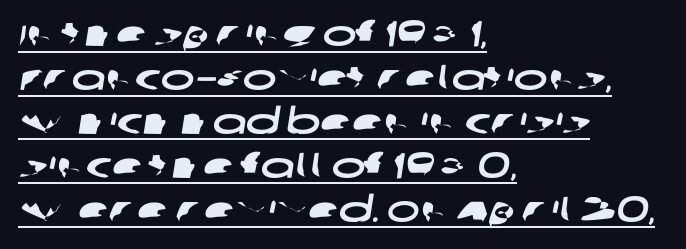
{"serif": "no", "width": "wide", "stroke_contrast": "low", "x_height": "large", "monospaced": "no", "underline": "yes", "align": "left", "line_spacing_ratio": 1.22, "letter_spacing": "normal", "letter_spacing_em": 0.0, "glyph_px": 36}
